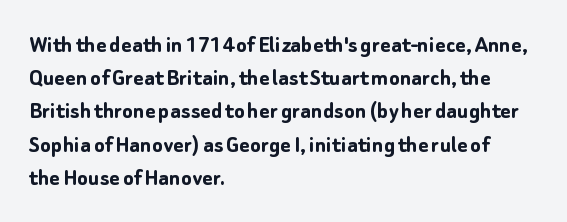
{"italic": "no", "bold": "yes", "underline": "no", "align": "left", "line_spacing": "normal", "line_spacing_ratio": 1.33, "letter_spacing": "normal", "letter_spacing_em": 0.0, "glyph_px": 25}
